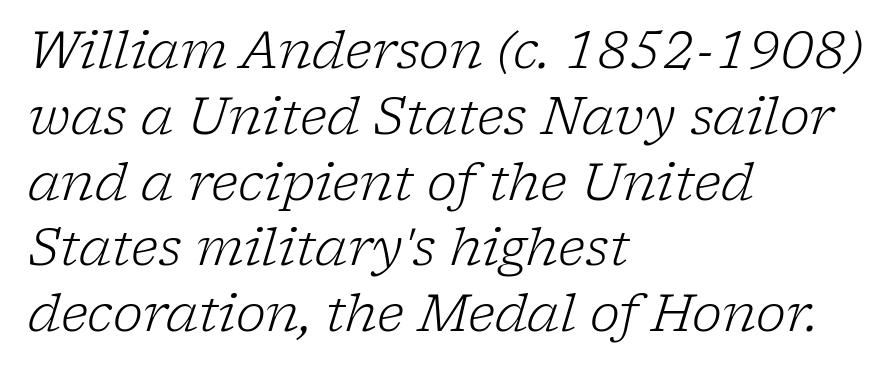
{"serif": "yes", "italic": "yes", "lean": "right", "slant_degrees": 17, "bold": "no", "weight": "light", "width": "normal", "stroke_contrast": "low", "x_height": "medium", "monospaced": "no", "underline": "no", "align": "left", "line_spacing": "normal", "line_spacing_ratio": 1.29, "letter_spacing": "normal", "letter_spacing_em": 0.0, "glyph_px": 51}
